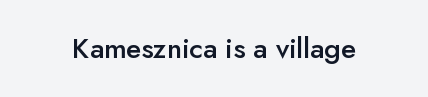
{"serif": "no", "italic": "no", "bold": "semi", "weight": "semibold", "width": "normal", "stroke_contrast": "low", "x_height": "small", "monospaced": "no", "underline": "no", "letter_spacing": "normal", "letter_spacing_em": 0.0, "glyph_px": 28}
